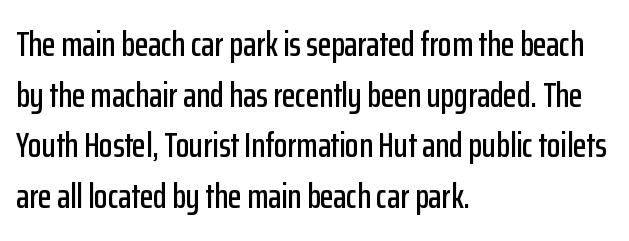
{"serif": "no", "italic": "no", "width": "condensed", "stroke_contrast": "low", "x_height": "medium", "monospaced": "no", "underline": "no", "align": "left", "line_spacing": "normal", "line_spacing_ratio": 1.45, "letter_spacing": "normal", "letter_spacing_em": 0.0, "glyph_px": 35}
